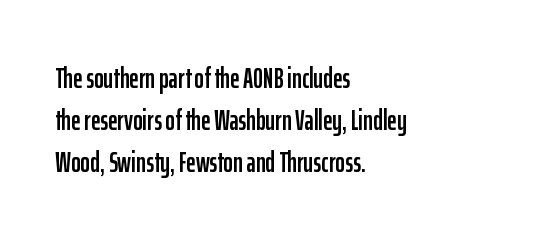
Q: Is the text italic (slanted)? A: No, it is upright.
Q: Is the typeface a serif or a sans-serif typeface? A: Sans-serif.
Q: Is the text underlined? A: No.
Q: How is the paragraph aligned? A: Left-aligned.
Q: Is the spacing between letters normal or unusually wide? A: Normal.
Q: Is the spacing between lines tight, normal or loose? A: Normal.
Q: Width (condensed, normal, or wide)? A: Condensed.
Q: Stroke contrast? A: Low.
Q: x-height? A: Medium.
Q: Monospaced? A: No.
